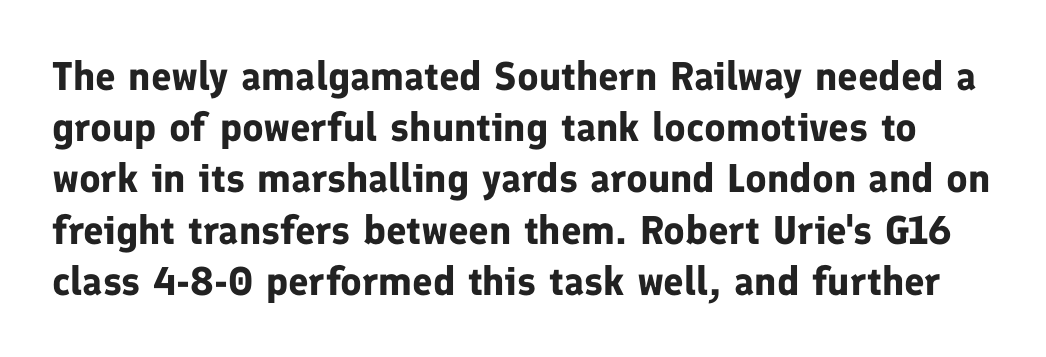
Q: Is the text bold? A: Yes.
Q: Is the text italic (slanted)? A: No, it is upright.
Q: Is the typeface a serif or a sans-serif typeface? A: Sans-serif.
Q: Is the text underlined? A: No.
Q: Is the spacing between letters normal or unusually wide? A: Normal.
Q: Is the spacing between lines tight, normal or loose? A: Normal.
Q: Width (condensed, normal, or wide)? A: Normal.
Q: Stroke contrast? A: Low.
Q: x-height? A: Medium.
Q: Monospaced? A: No.
